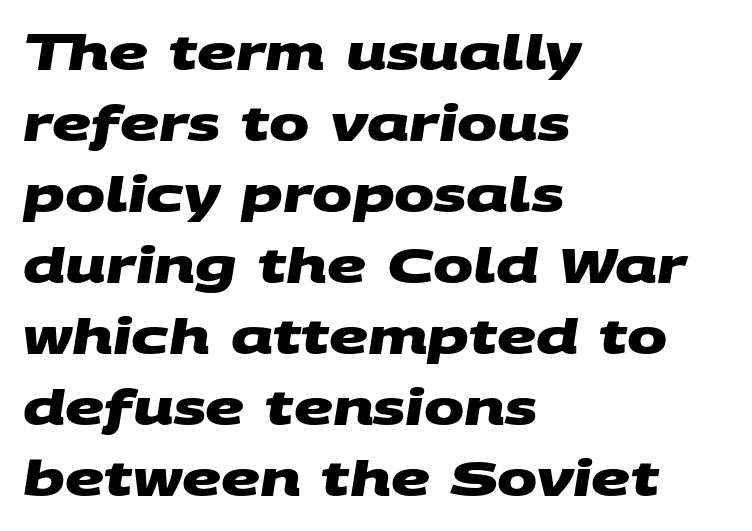
Stroke thickness is high; the sample reads as a true bold. Character widths vary here, with narrow letters taking less room than wide ones. Inter-character spacing is left at the font's built-in metrics. Reading down the column, the eye jumps a familiar distance to each next line.
